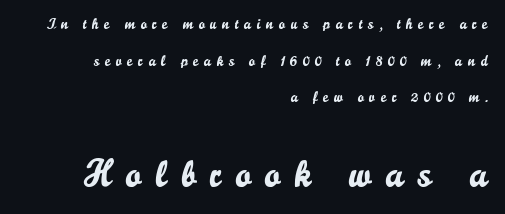
A typesetter would call this heavily tracked-out type. Is this a sans? Yes — the strokes have no serifs. Loosely led — the rows are spread out. These two chunks differ in scale, with the bottom chunk taking the larger measure.
